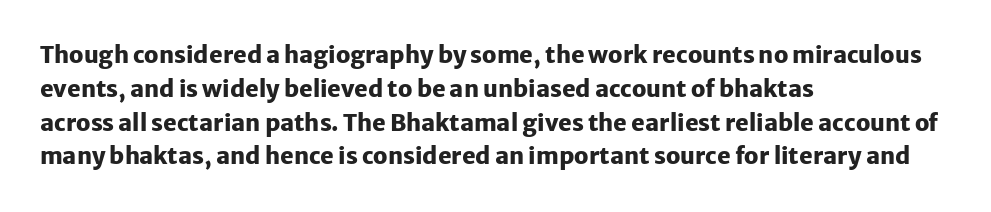
{"italic": "no", "bold": "yes", "underline": "no", "align": "left", "line_spacing": "normal", "line_spacing_ratio": 1.47, "letter_spacing": "normal", "letter_spacing_em": 0.0, "glyph_px": 23}
